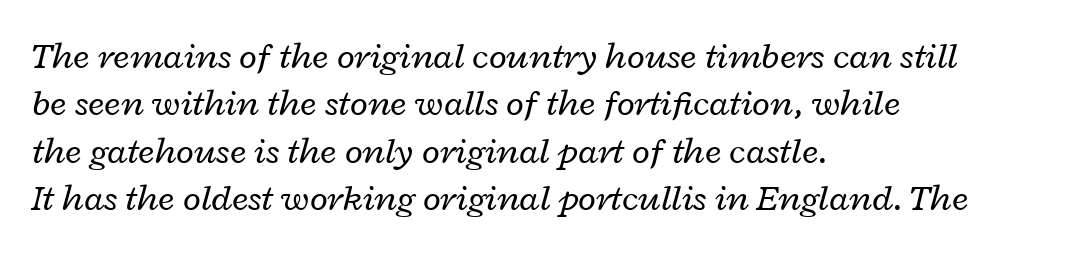
Descender tails drop into unmarked territory. Every character sits at an angle, as italics do. How are the letters spaced? Ordinarily, with no added tracking. Students, observe: this is what conventionally led text looks like. Varying glyph widths throughout — classic text-font behaviour. Ink coverage per letter is moderate at most.
